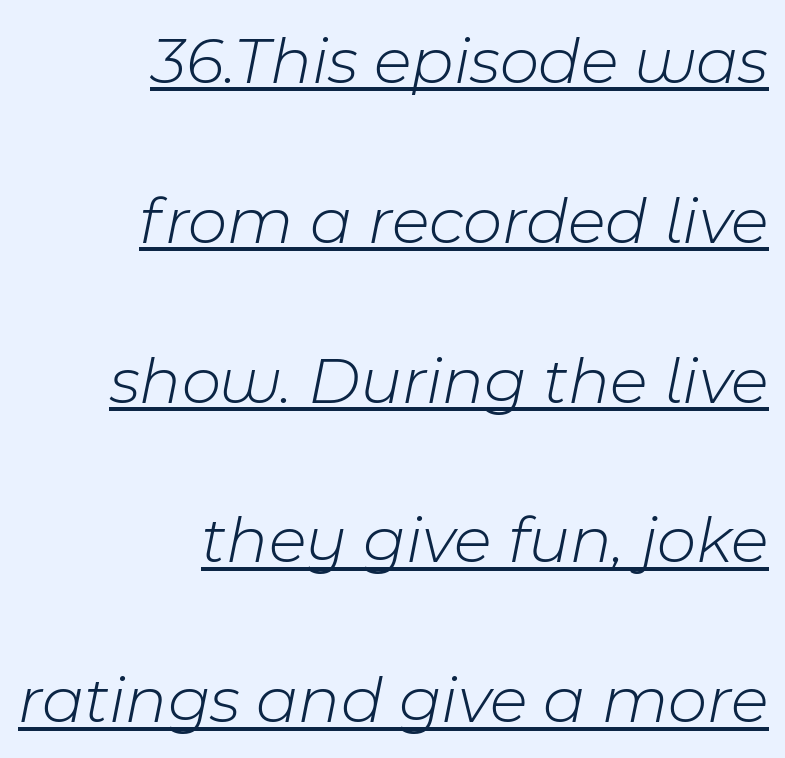
{"italic": "yes", "lean": "right", "slant_degrees": 11, "bold": "no", "weight": "light", "width": "normal", "stroke_contrast": "low", "x_height": "medium", "monospaced": "no", "underline": "yes", "align": "right", "line_spacing": "loose", "line_spacing_ratio": 2.35, "letter_spacing": "normal", "letter_spacing_em": 0.0, "glyph_px": 68}
